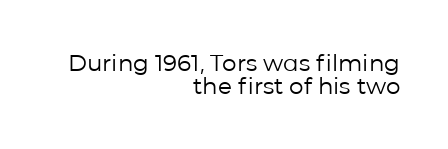
{"italic": "no", "bold": "no", "underline": "no", "align": "right", "line_spacing": "tight", "line_spacing_ratio": 1.02, "letter_spacing": "normal", "letter_spacing_em": 0.0, "glyph_px": 23}
